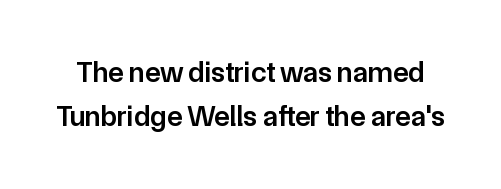
Every letter is mildly thick-stroked: semibold rather than bold. The space between consecutive lines is moderate. The zone under the glyphs is completely vacant. These lines were composed using upright roman letters. Varying glyph widths throughout — classic text-font behaviour. Default kerning and tracking; the words read as compact shapes.
